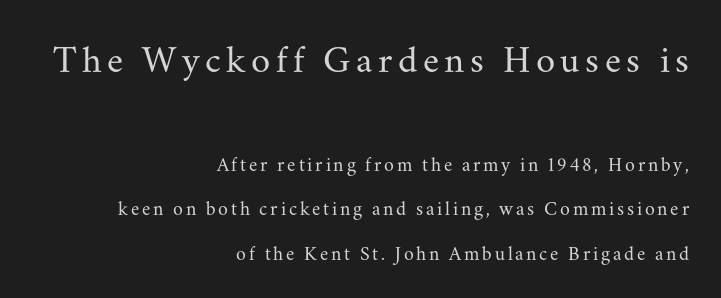
{"serif": "yes", "italic": "no", "bold": "no", "weight": "regular", "width": "normal", "stroke_contrast": "medium", "x_height": "small", "monospaced": "no", "underline": "no", "align": "right", "line_spacing": "loose", "line_spacing_ratio": 2.22, "larger_block": "first", "size_ratio": 1.95, "glyph_px": 39}
